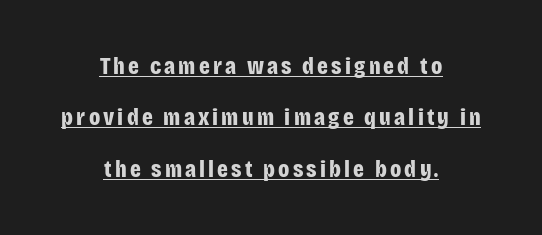
The image shows 24 px bold type, upright; set centered, loose line spacing (2.14x), underlined.
